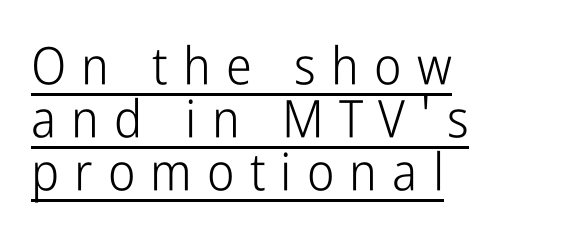
Q: Is the text bold? A: No.
Q: Is the text italic (slanted)? A: No, it is upright.
Q: Is the typeface a serif or a sans-serif typeface? A: Sans-serif.
Q: Is the text underlined? A: Yes.
Q: How is the paragraph aligned? A: Left-aligned.
Q: Is the spacing between letters normal or unusually wide? A: Unusually wide.
Q: Is the spacing between lines tight, normal or loose? A: Tight.
Q: Width (condensed, normal, or wide)? A: Condensed.
Q: Stroke contrast? A: Low.
Q: x-height? A: Medium.
Q: Monospaced? A: No.
